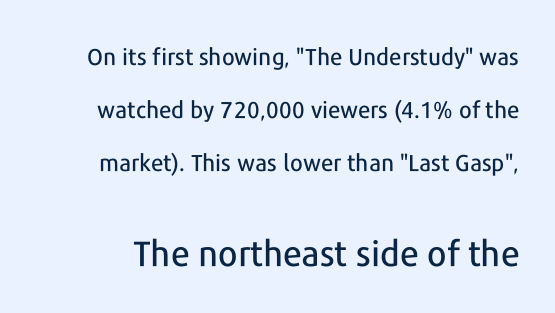
Q: Is the text italic (slanted)? A: No, it is upright.
Q: Is the typeface a serif or a sans-serif typeface? A: Sans-serif.
Q: Is the text underlined? A: No.
Q: Is the spacing between letters normal or unusually wide? A: Normal.
Q: Is the spacing between lines tight, normal or loose? A: Loose.
Q: Which block of text is set in a larger size, the first (top) or the second (bottom)? A: The second (bottom) one.
Q: Width (condensed, normal, or wide)? A: Normal.
Q: Stroke contrast? A: Low.
Q: x-height? A: Medium.
Q: Monospaced? A: No.
